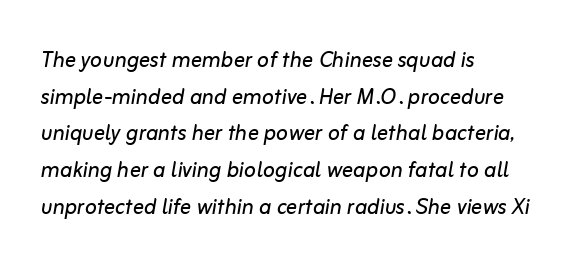
Line starts are locked; line ends wander. Stem width sits at or under what a default text font uses. Compared with typical paragraphs, the rows here are spaced about the same. A typesetter would call this proportional, since set widths differ per character. Default kerning and tracking; the words read as compact shapes.
